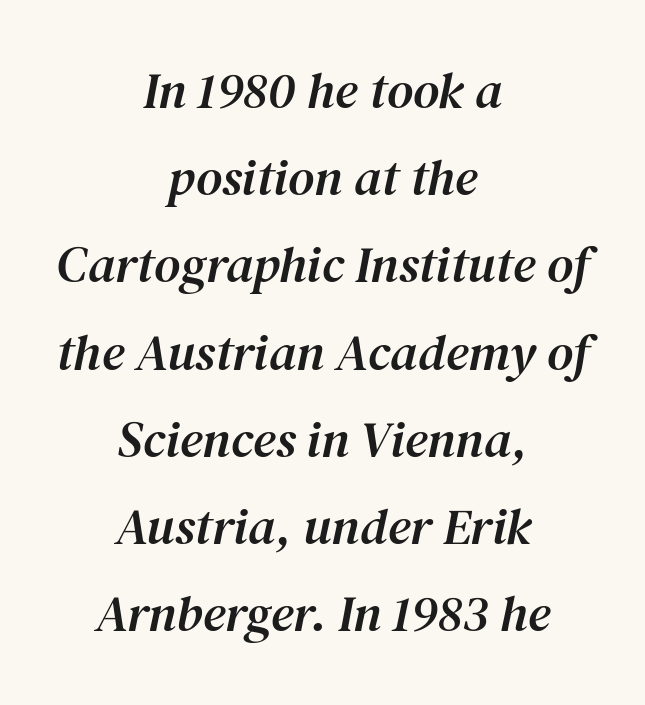
The image shows 51 px serif type, italic (leaning right); set centered, line spacing 1.71x, normal letter spacing, not underlined; medium stroke contrast and a medium x-height.
